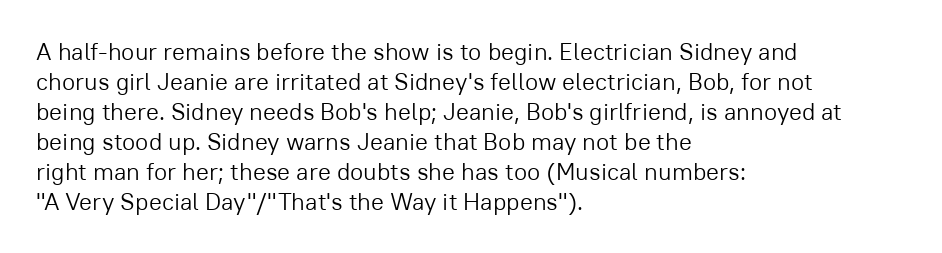
The image shows 24 px text type, upright; set left-aligned, normal line spacing (1.25x), normal letter spacing, not underlined.
